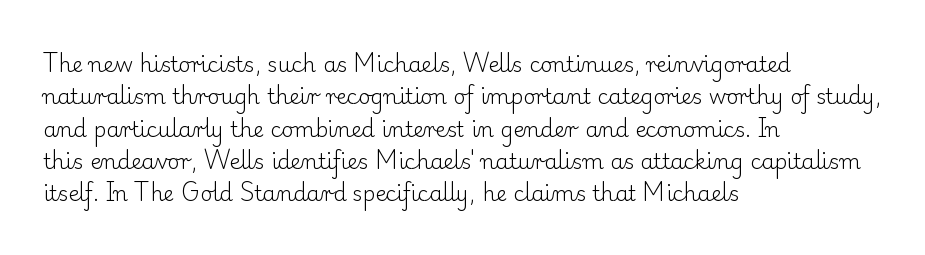
Words float on clear page, feet unadorned. Letters have the restrained weight of plain body copy at most. Horizontal alignment here is leftward, the default for most running prose. Whoever set this chose a conventional vertical rhythm. This sample uses an upright cut, with every glyph sitting square on the baseline.
